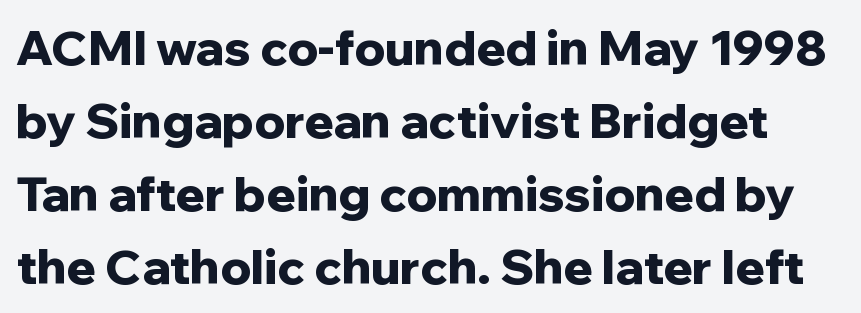
Q: Is the text bold? A: Yes.
Q: Is the text italic (slanted)? A: No, it is upright.
Q: Is the typeface a serif or a sans-serif typeface? A: Sans-serif.
Q: Is the text underlined? A: No.
Q: Is the spacing between letters normal or unusually wide? A: Normal.
Q: Is the spacing between lines tight, normal or loose? A: Normal.
Q: Width (condensed, normal, or wide)? A: Normal.
Q: Stroke contrast? A: Low.
Q: x-height? A: Medium.
Q: Monospaced? A: No.
